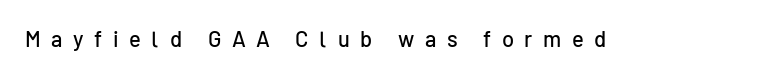
Every stem runs plumb, perpendicular to the baseline. Underlining? Definitely not there. Caption: expanded tracking, letters set apart.
